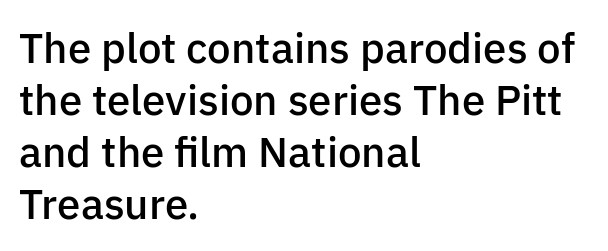
The image shows 42 px semibold sans-serif type, upright; set left-aligned, line spacing 1.24x, normal letter spacing, not underlined; low stroke contrast and a medium x-height.
